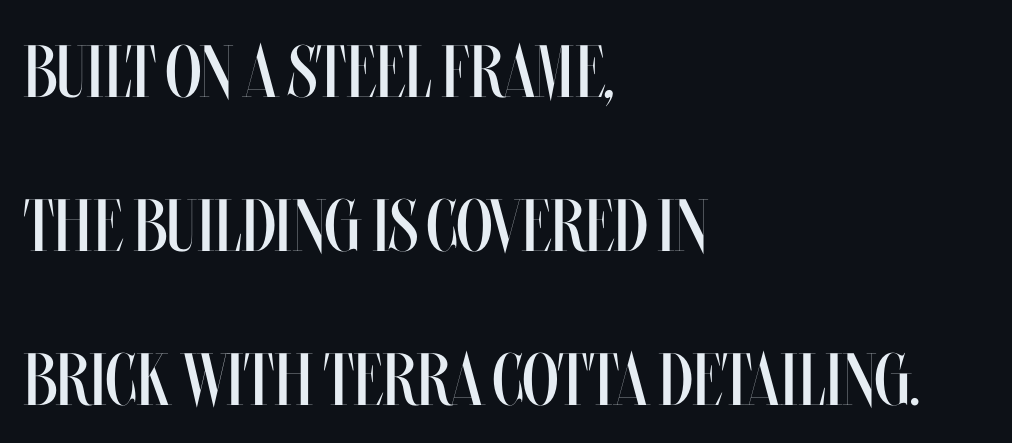
Q: Is the text bold? A: No.
Q: Is the text italic (slanted)? A: No, it is upright.
Q: Is the text underlined? A: No.
Q: How is the paragraph aligned? A: Left-aligned.
Q: Is the spacing between letters normal or unusually wide? A: Normal.
Q: Is the spacing between lines tight, normal or loose? A: Loose.
Q: Width (condensed, normal, or wide)? A: Condensed.
Q: Stroke contrast? A: Medium.
Q: x-height? A: Large.
Q: Monospaced? A: No.
